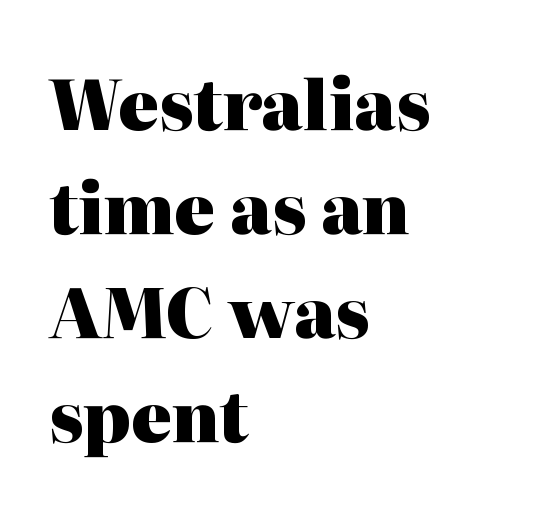
{"serif": "yes", "italic": "no", "bold": "yes", "weight": "heavy", "width": "normal", "stroke_contrast": "high", "x_height": "medium", "monospaced": "no", "underline": "no", "align": "left", "line_spacing": "normal", "line_spacing_ratio": 1.53, "letter_spacing": "normal", "letter_spacing_em": 0.0, "glyph_px": 68}
